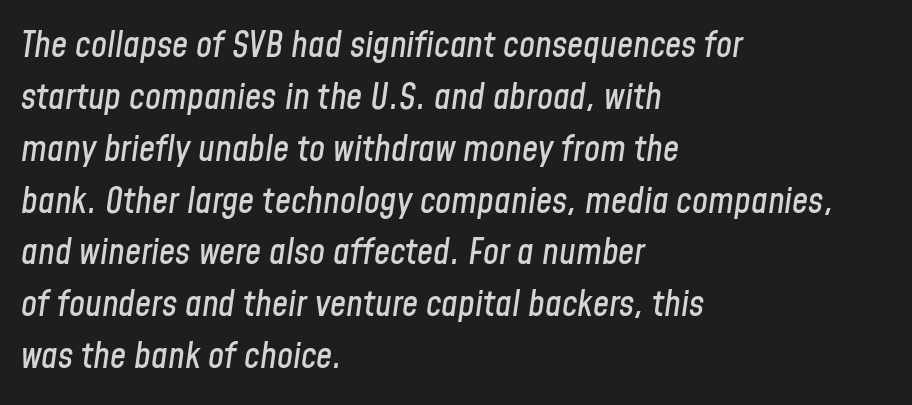
{"italic": "yes", "lean": "right", "slant_degrees": 8, "width": "condensed", "stroke_contrast": "low", "x_height": "medium", "monospaced": "no", "underline": "no", "align": "left", "line_spacing": "normal", "line_spacing_ratio": 1.44, "letter_spacing": "normal", "letter_spacing_em": 0.0, "glyph_px": 36}
